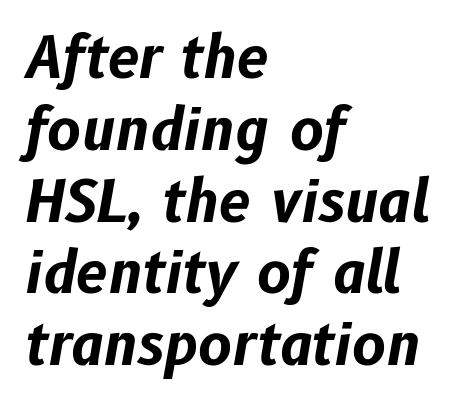
The image shows 57 px bold type, italic (leaning right); set left-aligned, normal line spacing (1.26x), normal letter spacing, not underlined; low stroke contrast and a medium x-height.
